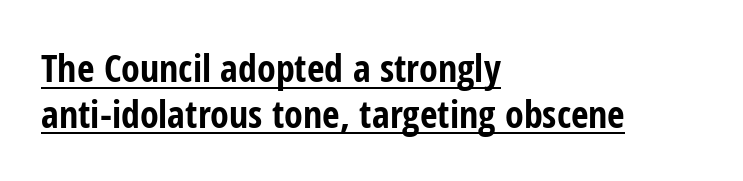
The image shows 38 px bold, condensed sans-serif type, upright; set left-aligned, line spacing 1.2x, normal letter spacing, underlined; low stroke contrast and a medium x-height.
